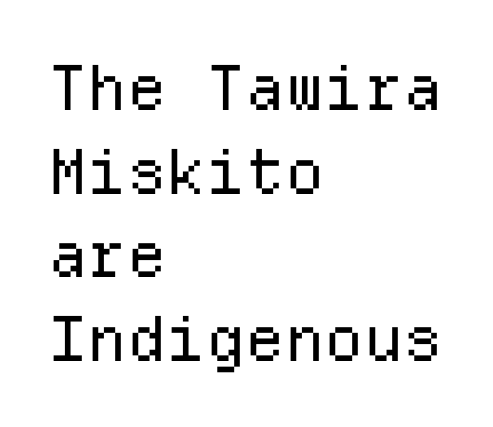
Q: Is the text bold? A: No.
Q: Is the text italic (slanted)? A: No, it is upright.
Q: Is the typeface a serif or a sans-serif typeface? A: Sans-serif.
Q: Is the text underlined? A: No.
Q: How is the paragraph aligned? A: Left-aligned.
Q: Is the spacing between letters normal or unusually wide? A: Normal.
Q: Is the spacing between lines tight, normal or loose? A: Normal.
Q: Width (condensed, normal, or wide)? A: Normal.
Q: Stroke contrast? A: Low.
Q: x-height? A: Medium.
Q: Monospaced? A: Yes.
